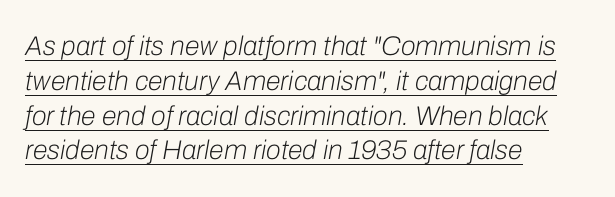
Quick note: interline space is typical. Stroke thickness stays within the range of a standard reading face or lighter. Slant detected: the letters are inclined. Line beginnings align vertically; line endings do not. Somebody hit Ctrl+U on this one — the words are underlined. Between one letter and the next there's only the usual sliver of space.
